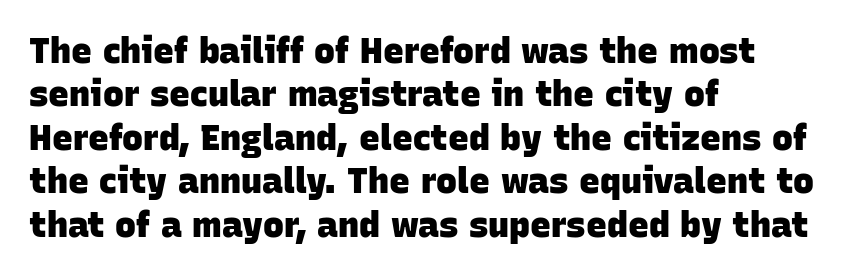
Font category for this specimen: sans-serif. A dark, heavy texture on the line: the type is bold. The lines are quadded left. The space directly below the letters is spotless. Looks like regular typesetting: each glyph gets only the width it needs. The face used here is rendered with its standard letterfit.
